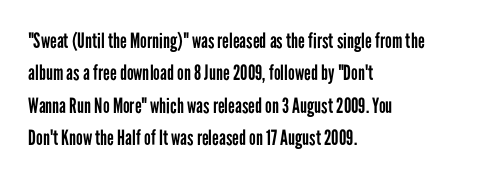
{"italic": "no", "bold": "no", "underline": "no", "align": "left", "line_spacing": "normal", "line_spacing_ratio": 1.54, "letter_spacing": "normal", "letter_spacing_em": 0.0, "glyph_px": 21}
